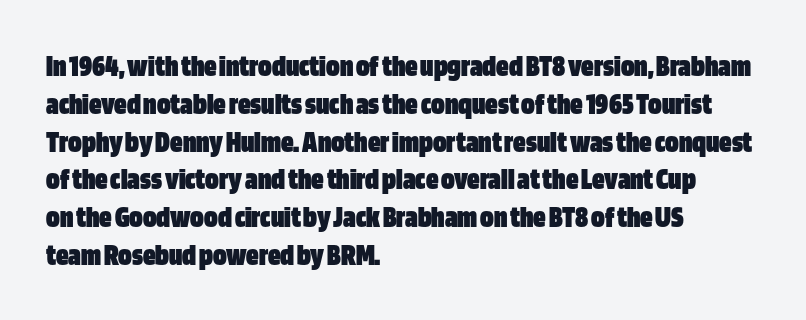
Every character sits straight up, as roman type does. Horizontal alignment here is leftward, the default for most running prose. The designer went with a sans here, leaving each stem footless. Varying glyph widths throughout — classic text-font behaviour. Does the weight exceed regular? Yes, all the way to bold.
